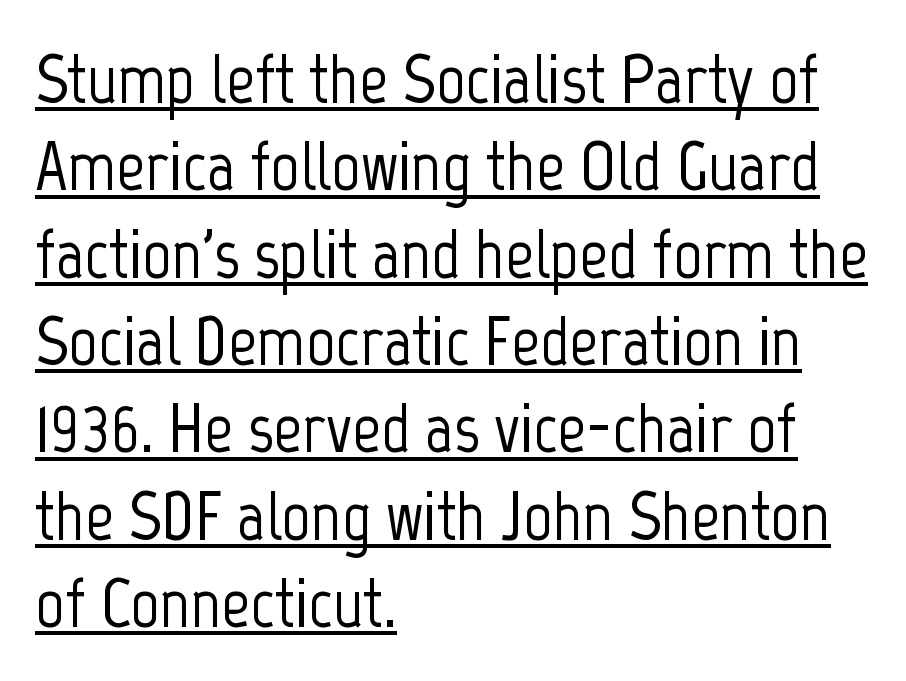
{"serif": "no", "italic": "no", "width": "condensed", "stroke_contrast": "low", "x_height": "medium", "monospaced": "no", "underline": "yes", "align": "left", "line_spacing_ratio": 1.23, "letter_spacing": "normal", "letter_spacing_em": 0.0, "glyph_px": 71}
